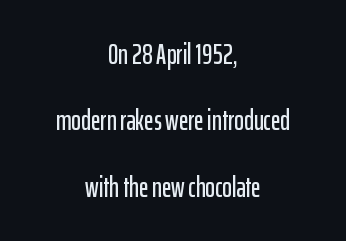
Type without underlining. Casual observation: everything's sitting right in the middle. Spacing verdict: proportional, widths tailored to each character. Classification — sans serif.
